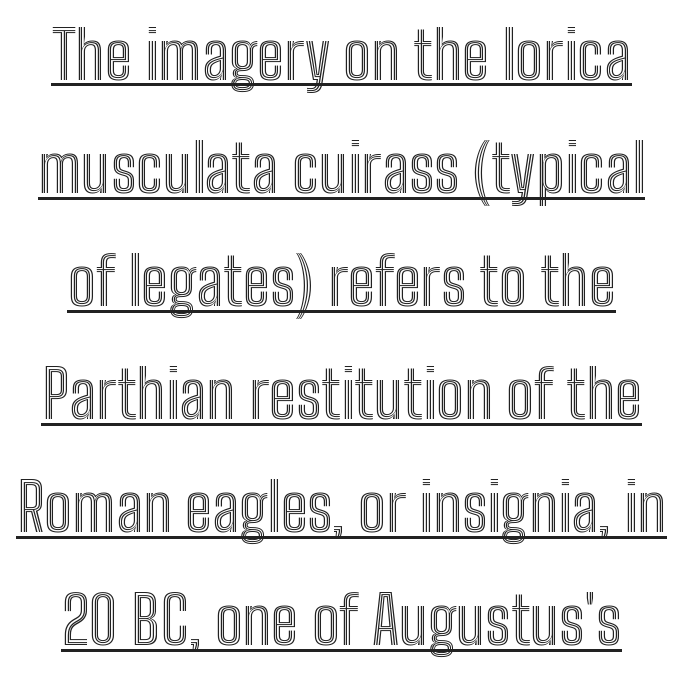
The image shows 65 px condensed type, upright; set line spacing 1.74x, normal letter spacing, underlined; a medium x-height.
